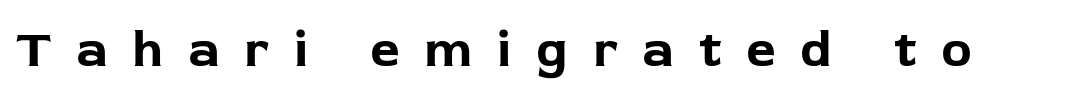
Typographically, this falls in the sans-serif category. The lettering stays uniformly vertical, giving the passage a roman look. The rendering inserts visible extra space after every character. The area under the type is left untouched. Spacing verdict: proportional, widths tailored to each character.
